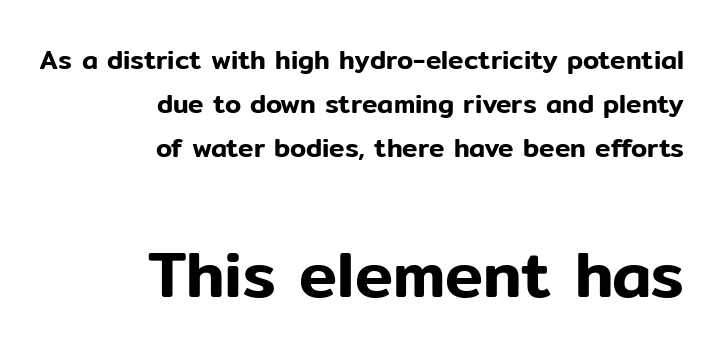
Q: Is the text italic (slanted)? A: No, it is upright.
Q: Is the typeface a serif or a sans-serif typeface? A: Sans-serif.
Q: Is the text underlined? A: No.
Q: How is the paragraph aligned? A: Right-aligned.
Q: Is the spacing between letters normal or unusually wide? A: Normal.
Q: Is the spacing between lines tight, normal or loose? A: Normal.
Q: Which block of text is set in a larger size, the first (top) or the second (bottom)? A: The second (bottom) one.
Q: Width (condensed, normal, or wide)? A: Normal.
Q: Stroke contrast? A: Low.
Q: x-height? A: Medium.
Q: Monospaced? A: No.
